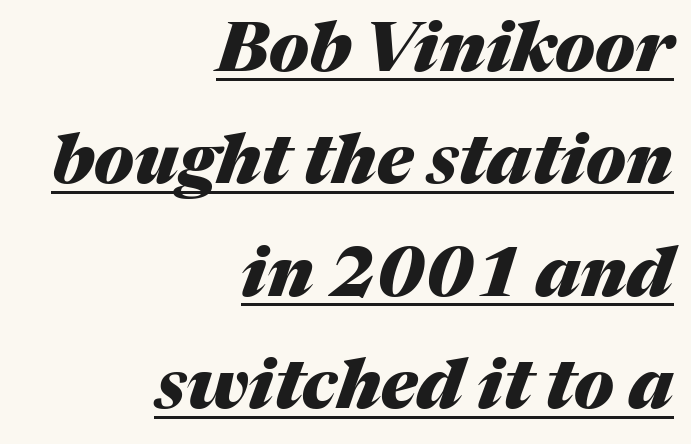
The image shows 69 px heavy type, italic (leaning right); set right-aligned, normal line spacing (1.63x), normal letter spacing, underlined; medium stroke contrast and a medium x-height.
